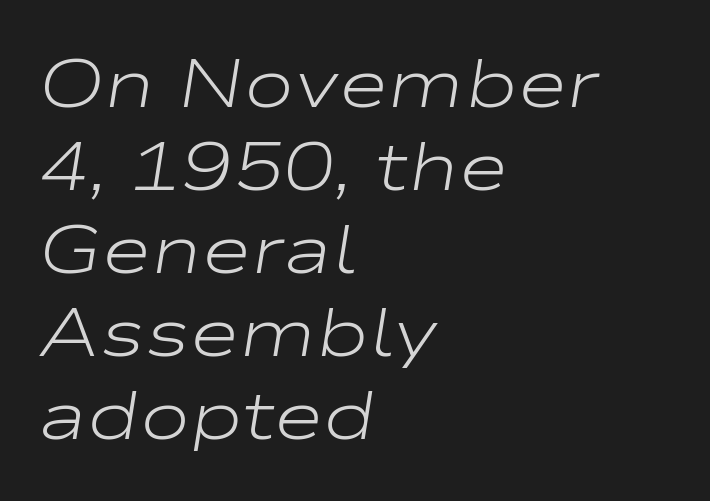
Q: Is the text bold? A: No.
Q: Is the text italic (slanted)? A: Yes, it leans right by about 9 degrees.
Q: Is the text underlined? A: No.
Q: How is the paragraph aligned? A: Left-aligned.
Q: Is the spacing between letters normal or unusually wide? A: Normal.
Q: Width (condensed, normal, or wide)? A: Wide.
Q: Stroke contrast? A: Low.
Q: x-height? A: Medium.
Q: Monospaced? A: No.
